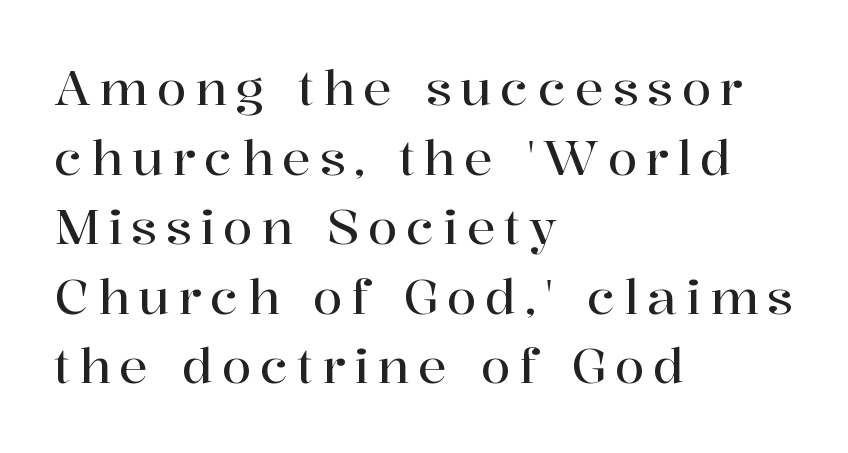
Q: Is the text italic (slanted)? A: No, it is upright.
Q: Is the typeface a serif or a sans-serif typeface? A: Serif.
Q: Is the text underlined? A: No.
Q: How is the paragraph aligned? A: Left-aligned.
Q: Is the spacing between lines tight, normal or loose? A: Normal.
Q: Width (condensed, normal, or wide)? A: Normal.
Q: Stroke contrast? A: High.
Q: x-height? A: Medium.
Q: Monospaced? A: No.
